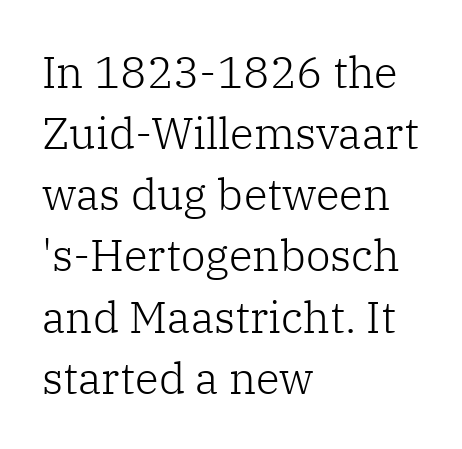
The image shows 44 px light serif type, upright; set left-aligned, normal line spacing (1.39x), normal letter spacing, not underlined; low stroke contrast and a medium x-height.
